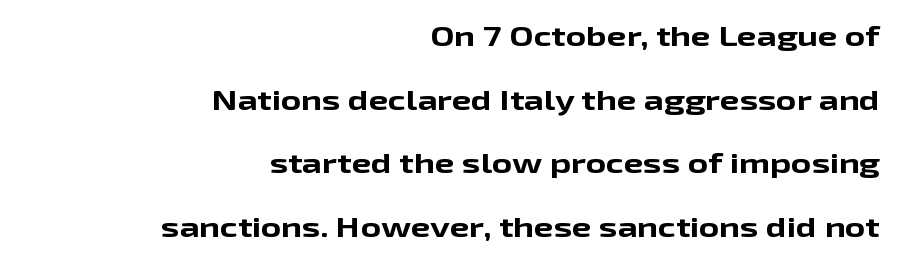
The image shows 28 px bold, wide sans-serif type, upright; set right-aligned, loose line spacing (2.27x), normal letter spacing, not underlined; low stroke contrast and a medium x-height.
